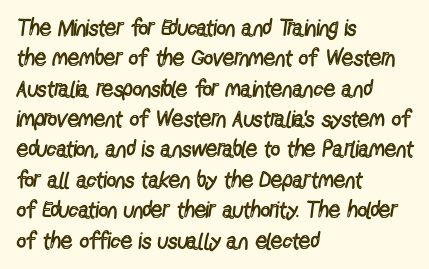
{"bold": "no", "underline": "no", "align": "left", "line_spacing": "normal", "line_spacing_ratio": 1.32, "letter_spacing": "normal", "letter_spacing_em": 0.0, "glyph_px": 23}
